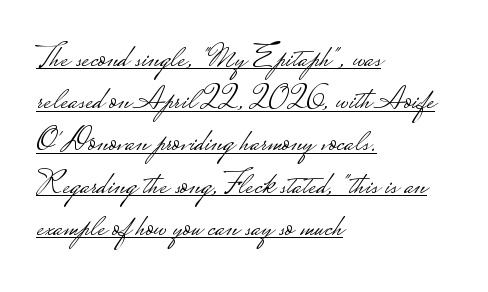
What's the leading like? Ordinary, nothing unusual. The designer went with a sans here, leaving each stem footless. Observe the ordinary spacing: letters are neighbours, not strangers. The string is rendered with underlining switched on. No chunkiness to these letters — they're not bold.
